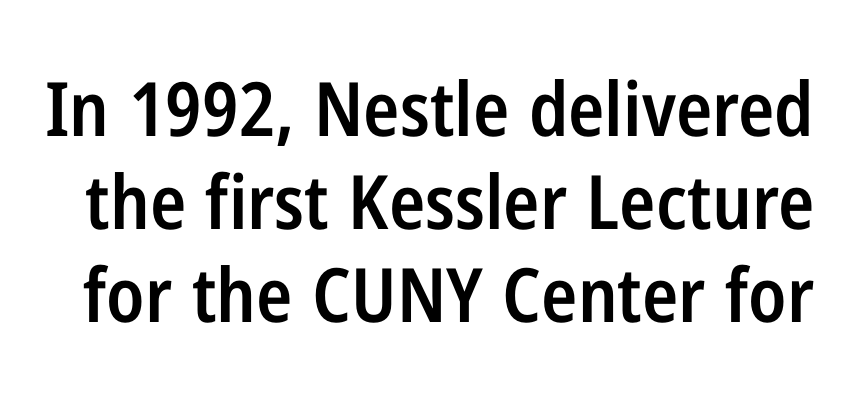
No extra tracking has been applied to these lines. Think of a printed novel: that variable character pitch is what you see here. A sans-serif font was chosen for this passage. Is the type bold? Partly — it's a semibold, heavier than regular but not fully bold. When letters stand straight like this, we call the style roman or upright.
